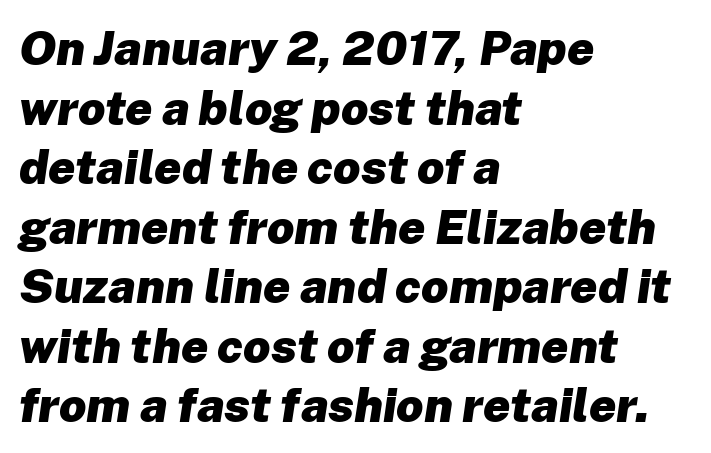
{"italic": "yes", "lean": "right", "slant_degrees": 8, "bold": "yes", "weight": "heavy", "width": "normal", "stroke_contrast": "low", "x_height": "medium", "monospaced": "no", "underline": "no", "align": "left", "line_spacing_ratio": 1.24, "letter_spacing": "normal", "letter_spacing_em": 0.0, "glyph_px": 48}
